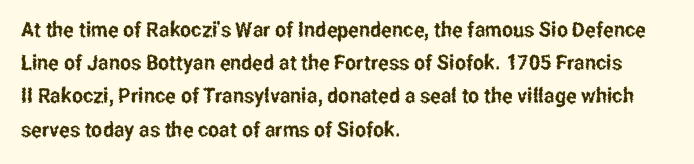
The image shows 21 px text type, upright; set left-aligned, normal line spacing (1.58x), normal letter spacing, not underlined.
